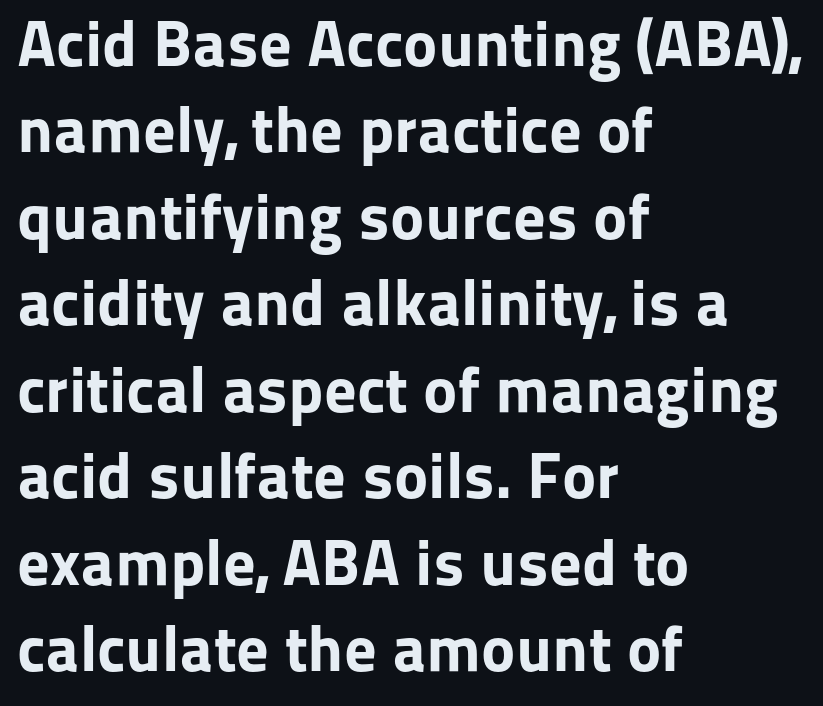
Q: Is the text bold? A: Yes.
Q: Is the text italic (slanted)? A: No, it is upright.
Q: Is the typeface a serif or a sans-serif typeface? A: Sans-serif.
Q: Is the text underlined? A: No.
Q: How is the paragraph aligned? A: Left-aligned.
Q: Is the spacing between letters normal or unusually wide? A: Normal.
Q: Is the spacing between lines tight, normal or loose? A: Normal.
Q: Width (condensed, normal, or wide)? A: Normal.
Q: Stroke contrast? A: Low.
Q: x-height? A: Medium.
Q: Monospaced? A: No.
